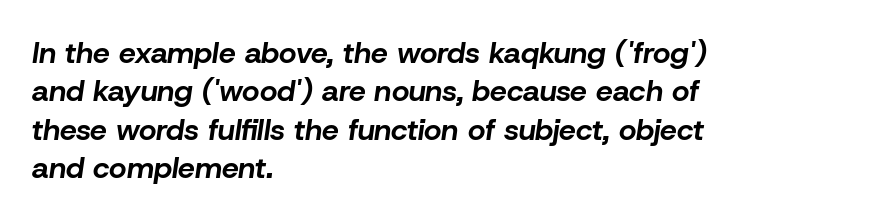
Q: Is the text bold? A: Yes.
Q: Is the text italic (slanted)? A: Yes, it leans right by about 8 degrees.
Q: Is the text underlined? A: No.
Q: How is the paragraph aligned? A: Left-aligned.
Q: Is the spacing between letters normal or unusually wide? A: Normal.
Q: Is the spacing between lines tight, normal or loose? A: Normal.
Q: Width (condensed, normal, or wide)? A: Normal.
Q: Stroke contrast? A: Low.
Q: x-height? A: Medium.
Q: Monospaced? A: No.
